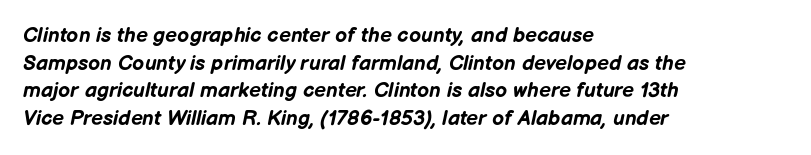
The image shows 21 px bold type, italic (leaning right); set left-aligned, normal line spacing (1.31x), normal letter spacing, not underlined.
